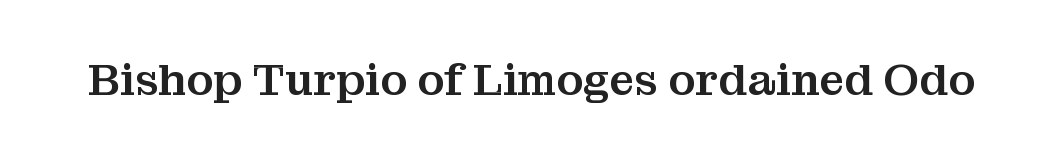
The image shows 44 px serif type, upright; set normal letter spacing, not underlined; medium stroke contrast and a medium x-height.
